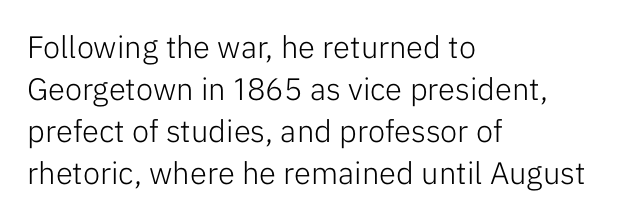
Is there any slant? The stems are plumb. The rendering uses a moderate line-height, typical for paragraphs. The rendering shows plain stroke endings on the letterforms — a sans-serif design. A clean baseline with only descenders dipping below it.
